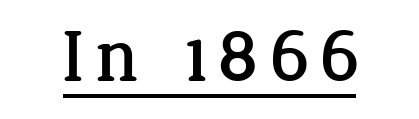
The image shows 76 px serif type, upright; set underlined; low stroke contrast and a medium x-height.
